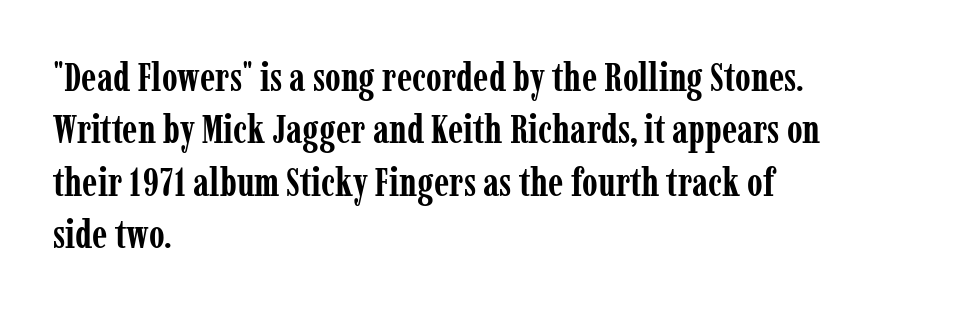
{"serif": "yes", "italic": "no", "bold": "yes", "weight": "semibold", "width": "condensed", "stroke_contrast": "low", "x_height": "medium", "monospaced": "no", "underline": "no", "align": "left", "line_spacing": "normal", "line_spacing_ratio": 1.31, "letter_spacing": "normal", "letter_spacing_em": 0.0, "glyph_px": 40}
